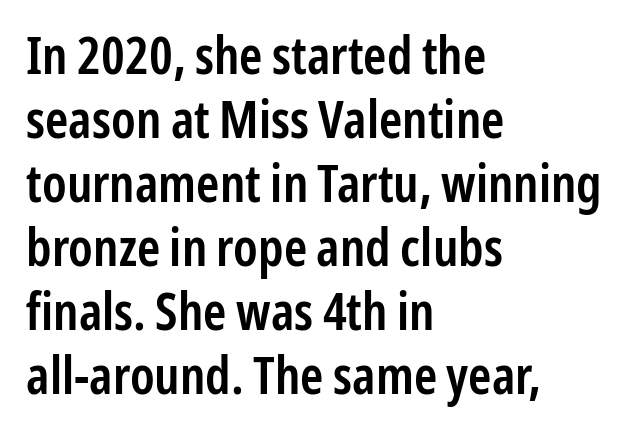
The image shows 52 px semibold, condensed sans-serif type, upright; set left-aligned, line spacing 1.23x, normal letter spacing, not underlined; low stroke contrast and a medium x-height.
